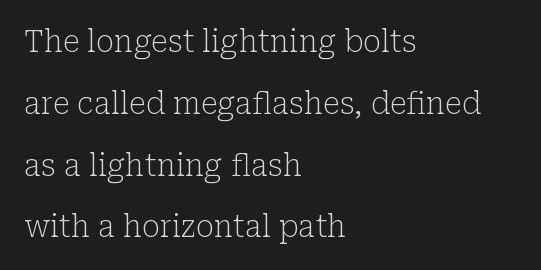
Each letter keeps its own natural width here, so spacing adapts to shape. Vertical strokes here are truly vertical. Letters have the restrained weight of plain body copy at most. To sum up the face: it has serifs. Quick note: interline space is abundant. Notice how the passage keeps a crisp vertical edge on the left only.
